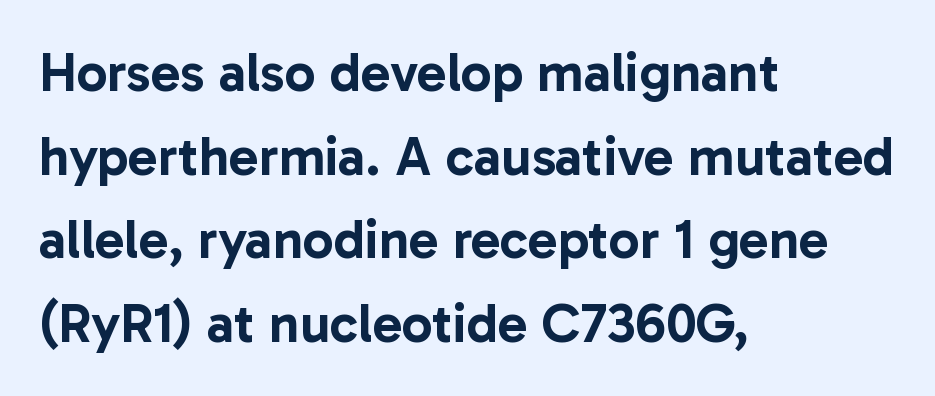
The passage shown is typeset with a sans-serif family. Typeset ragged right — the left edge is the straight one. The face used here is proportionally spaced, like ordinary book or web type. Italic? Not at all — the glyphs are vertical. Honestly, the letter spacing is just normal — you wouldn't notice it. The designer left line spacing at the default.
